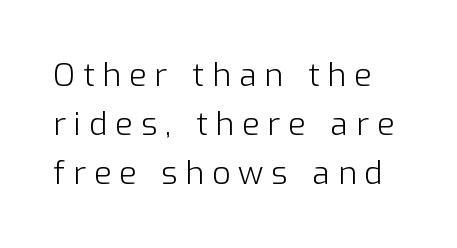
Weight: regular or lighter. Unlike a traditional serif, this face leaves its strokes unadorned. Ordinary non-slanted type is in use. These lines are rendered in a variable-pitch font. Any mark beneath the type? The region is blank. How are the letters spaced? Widely, with obvious added tracking.
